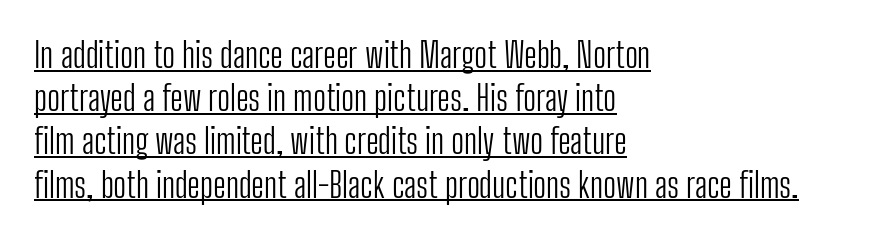
This sample carries an underscore along the baseline area. Character widths vary here, with narrow letters taking less room than wide ones. A typesetter would call this leading conventional body-copy spacing. Check where the strokes stop: nothing finishes them off — pure sans.
